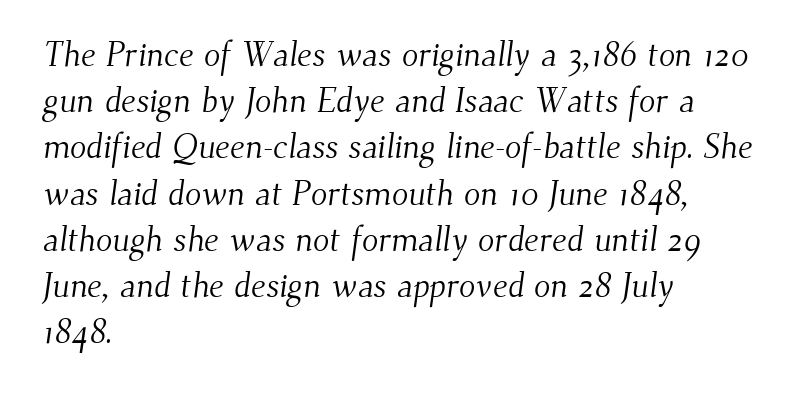
Q: Is the text bold? A: No.
Q: Is the typeface a serif or a sans-serif typeface? A: Serif.
Q: Is the text underlined? A: No.
Q: How is the paragraph aligned? A: Left-aligned.
Q: Is the spacing between letters normal or unusually wide? A: Normal.
Q: Is the spacing between lines tight, normal or loose? A: Normal.
Q: Width (condensed, normal, or wide)? A: Normal.
Q: Stroke contrast? A: Medium.
Q: x-height? A: Small.
Q: Monospaced? A: No.
